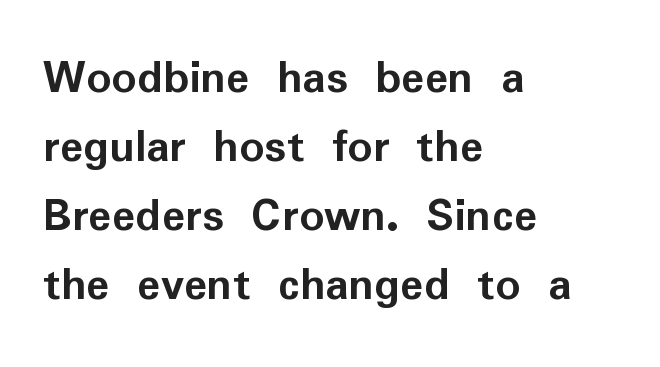
{"serif": "no", "italic": "no", "bold": "yes", "weight": "semibold", "width": "normal", "stroke_contrast": "low", "x_height": "medium", "monospaced": "no", "underline": "no", "align": "left", "line_spacing": "normal", "line_spacing_ratio": 1.41, "letter_spacing": "normal", "letter_spacing_em": 0.0, "glyph_px": 49}
